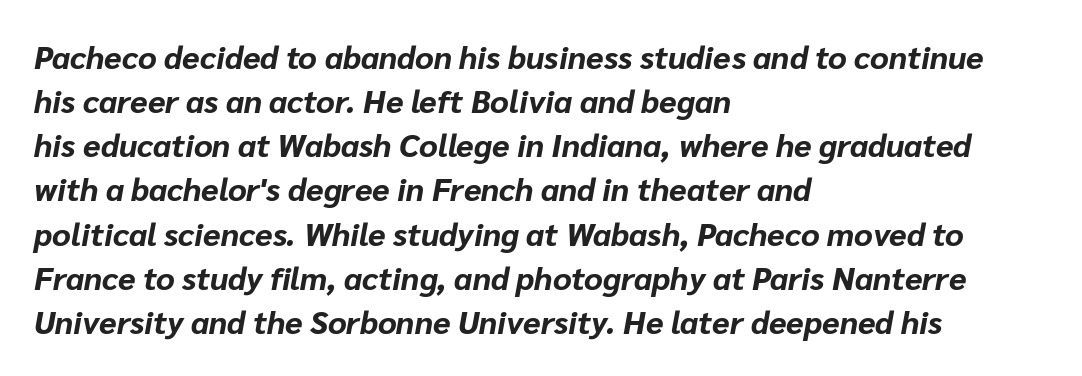
{"italic": "yes", "lean": "right", "slant_degrees": 10, "bold": "yes", "weight": "bold", "width": "normal", "stroke_contrast": "low", "x_height": "medium", "monospaced": "no", "underline": "no", "align": "left", "line_spacing": "normal", "line_spacing_ratio": 1.38, "letter_spacing": "normal", "letter_spacing_em": 0.0, "glyph_px": 32}
